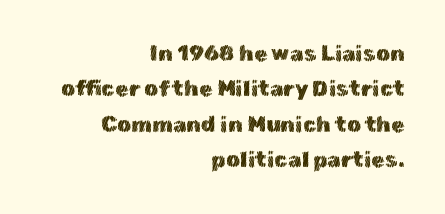
{"italic": "no", "underline": "no", "align": "right", "line_spacing": "normal", "line_spacing_ratio": 1.61, "letter_spacing": "normal", "letter_spacing_em": 0.0, "glyph_px": 22}
